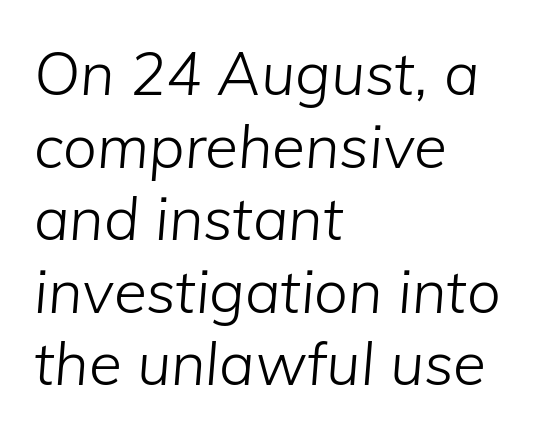
Q: Is the text bold? A: No.
Q: Is the text italic (slanted)? A: Yes, it leans right by about 5 degrees.
Q: Is the text underlined? A: No.
Q: How is the paragraph aligned? A: Left-aligned.
Q: Is the spacing between letters normal or unusually wide? A: Normal.
Q: Width (condensed, normal, or wide)? A: Normal.
Q: Stroke contrast? A: Low.
Q: x-height? A: Medium.
Q: Monospaced? A: No.
